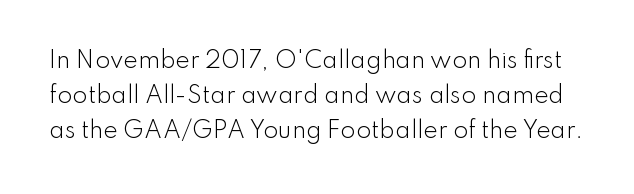
Weight class: somewhere from thin through regular. The typography opts for an upright posture over an oblique one. Leading: standard. Decoration check: the copy has no underline. Spacing between characters is what you'd get straight out of the box.
